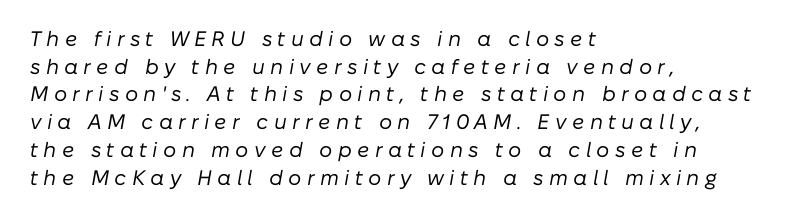
Vertically, the passage feels balanced, rows spaced as you'd expect. Compared with a centered layout, this one pins lines to the left instead. Compared with a typical body face, this is equally light or lighter still. Words float on clear page, feet unadorned.
